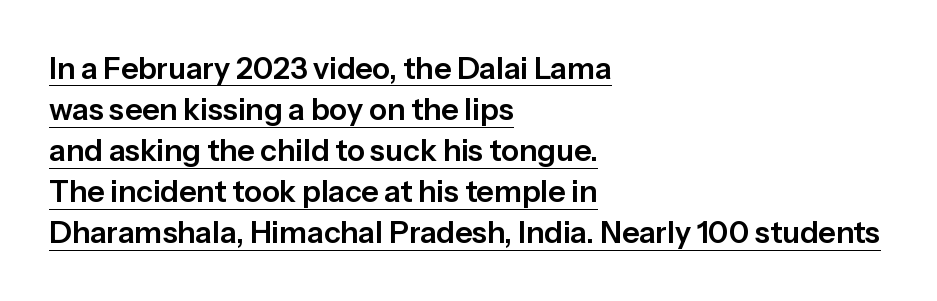
The type is set solid horizontally, with unmodified tracking. Has an underline been added? It has. These lines are rendered in a variable-pitch font. The glyphs in this specimen are sans serif.
